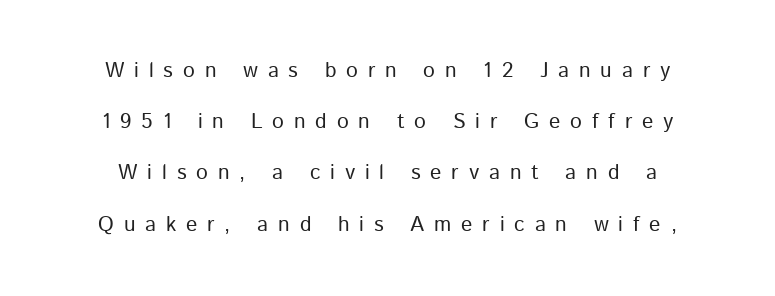
The image shows 21 px text type, upright; set centered, loose line spacing (2.44x), unusually wide letter spacing (+0.47 em), not underlined.
